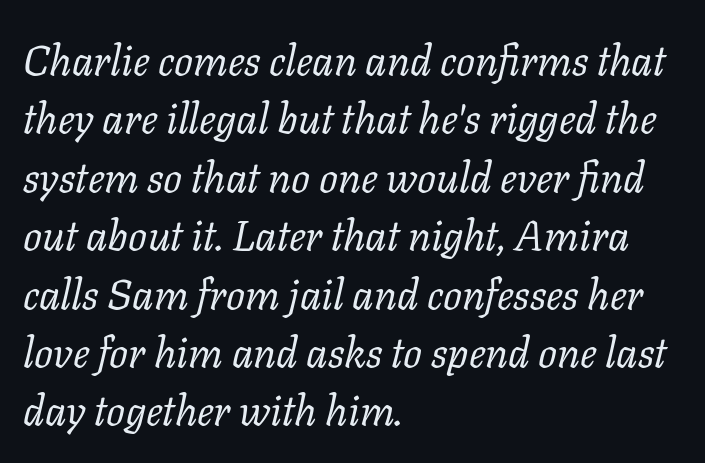
Q: Is the text bold? A: No.
Q: Is the text italic (slanted)? A: Yes, it leans right by about 11 degrees.
Q: Is the typeface a serif or a sans-serif typeface? A: Serif.
Q: Is the text underlined? A: No.
Q: How is the paragraph aligned? A: Left-aligned.
Q: Is the spacing between letters normal or unusually wide? A: Normal.
Q: Is the spacing between lines tight, normal or loose? A: Normal.
Q: Width (condensed, normal, or wide)? A: Normal.
Q: Stroke contrast? A: Low.
Q: x-height? A: Medium.
Q: Monospaced? A: No.
